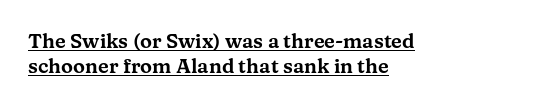
{"italic": "no", "underline": "yes", "align": "left", "line_spacing": "normal", "line_spacing_ratio": 1.26, "letter_spacing": "normal", "letter_spacing_em": 0.0, "glyph_px": 20}
